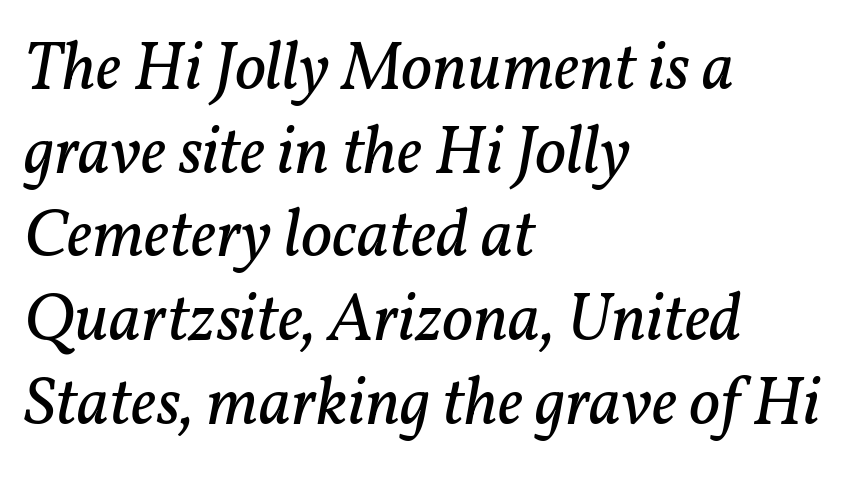
These glyphs show unthickened strokes, regular width or finer. Which margin do the lines hug? The left one — the right edge is uneven. The passage shown is typeset with a serif family. The space directly below the letters is spotless. The type is set solid horizontally, with unmodified tracking. Looking at the ascenders, they clearly lean.
